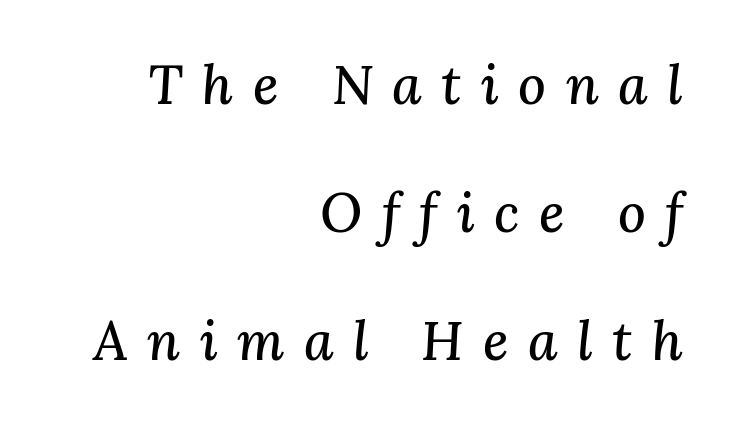
Do the characters align in a grid? No, the font is proportional. The words here are not underlined. It's the slanting kind of type. Layout note: lines flush right. The rendering inserts visible extra space after every character. Vertically, the passage feels expansive, rows floating well apart.
